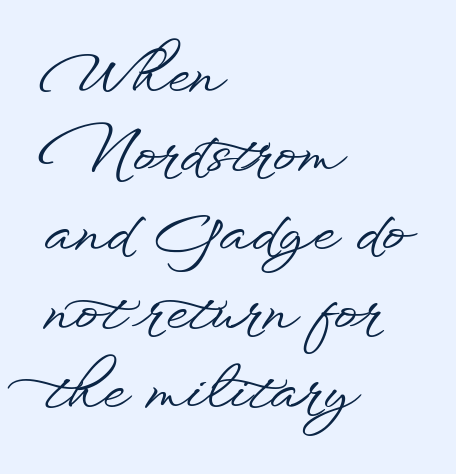
Q: Is the text italic (slanted)? A: Yes.
Q: Is the typeface a serif or a sans-serif typeface? A: Sans-serif.
Q: Is the text underlined? A: No.
Q: How is the paragraph aligned? A: Left-aligned.
Q: Is the spacing between letters normal or unusually wide? A: Normal.
Q: Is the spacing between lines tight, normal or loose? A: Normal.
Q: Width (condensed, normal, or wide)? A: Wide.
Q: Stroke contrast? A: Low.
Q: x-height? A: Small.
Q: Monospaced? A: No.
